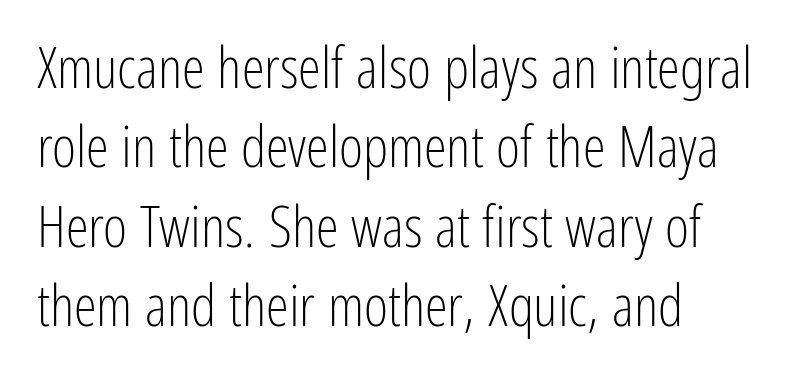
{"serif": "no", "italic": "no", "bold": "no", "weight": "light", "width": "condensed", "stroke_contrast": "low", "x_height": "medium", "monospaced": "no", "underline": "no", "line_spacing": "normal", "line_spacing_ratio": 1.37, "letter_spacing": "normal", "letter_spacing_em": 0.0, "glyph_px": 58}
